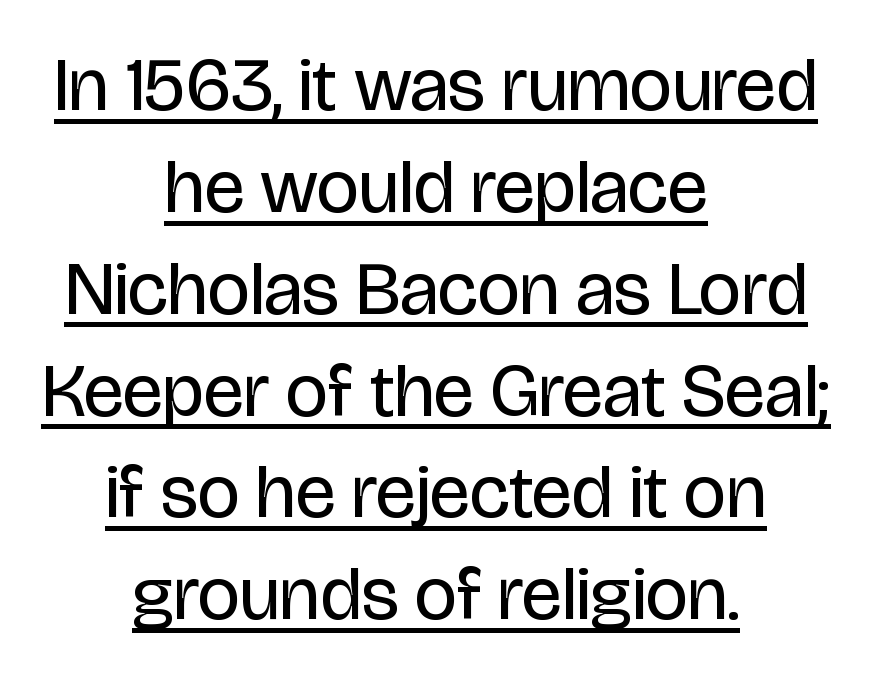
{"serif": "no", "italic": "no", "bold": "no", "weight": "regular", "width": "condensed", "stroke_contrast": "low", "x_height": "large", "monospaced": "no", "underline": "yes", "align": "center", "line_spacing": "normal", "line_spacing_ratio": 1.34, "letter_spacing": "normal", "letter_spacing_em": 0.0, "glyph_px": 76}
